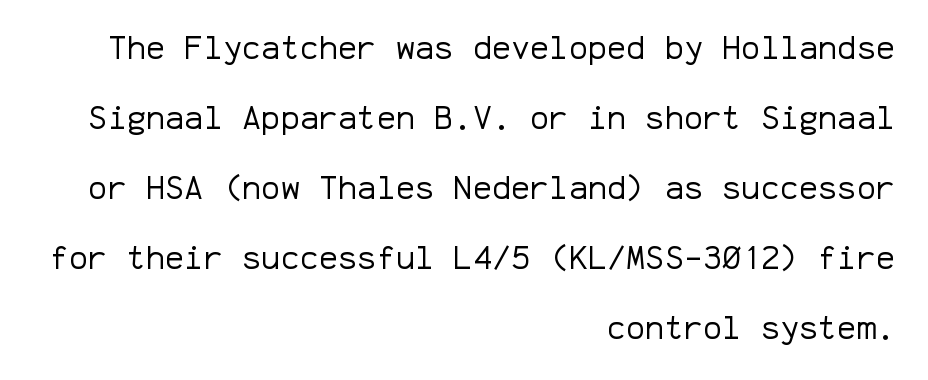
The image shows 32 px regular-weight sans-serif type, upright, monospaced; set right-aligned, loose line spacing (2.19x), normal letter spacing, not underlined; low stroke contrast and a medium x-height.
